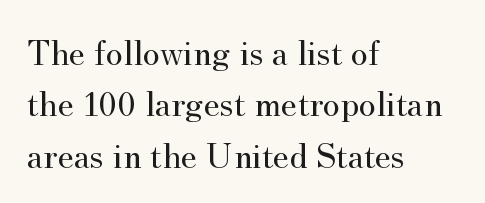
{"serif": "yes", "italic": "no", "bold": "no", "weight": "regular", "width": "normal", "stroke_contrast": "medium", "x_height": "small", "monospaced": "no", "underline": "no", "align": "left", "line_spacing": "normal", "line_spacing_ratio": 1.39, "letter_spacing": "normal", "letter_spacing_em": 0.0, "glyph_px": 37}
